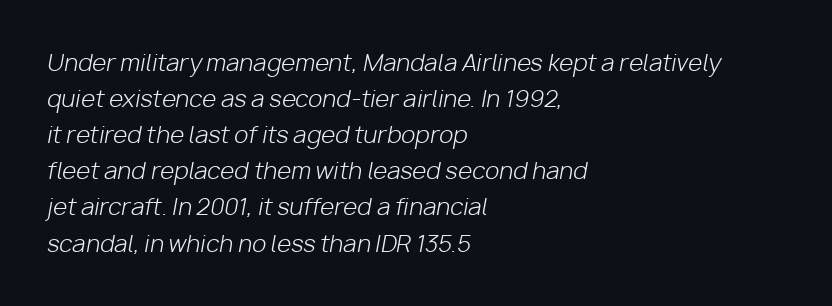
Q: Is the text bold? A: No.
Q: Is the text italic (slanted)? A: Yes, it leans right by about 10 degrees.
Q: Is the text underlined? A: No.
Q: How is the paragraph aligned? A: Left-aligned.
Q: Is the spacing between letters normal or unusually wide? A: Normal.
Q: Is the spacing between lines tight, normal or loose? A: Normal.
